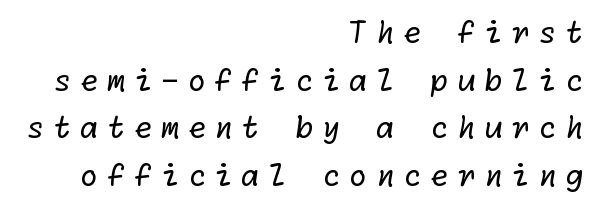
{"serif": "no", "bold": "no", "weight": "regular", "width": "normal", "stroke_contrast": "low", "x_height": "medium", "underline": "no", "align": "right", "line_spacing": "normal", "line_spacing_ratio": 1.59, "letter_spacing": "wide", "letter_spacing_em": 0.28, "glyph_px": 30}
